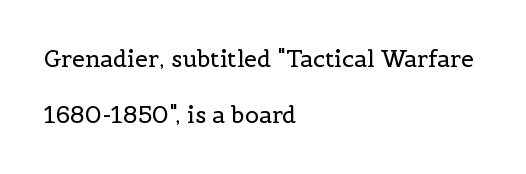
The image shows 23 px text type, upright; set left-aligned, loose line spacing (2.43x), normal letter spacing, not underlined.
